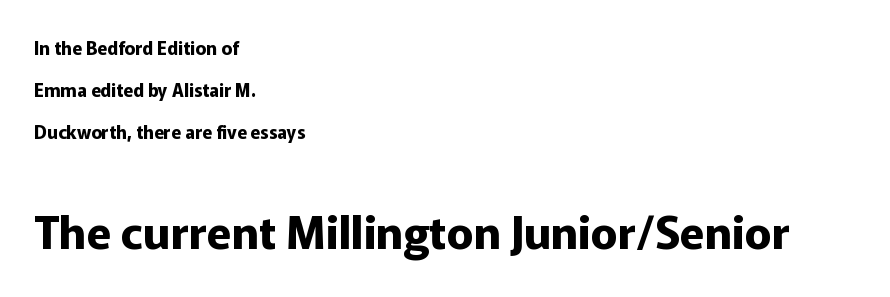
The image shows 45 px bold sans-serif type, upright; set left-aligned, loose line spacing (2.34x), normal letter spacing, not underlined; the second (bottom) block is 2.5x larger; low stroke contrast and a medium x-height.
